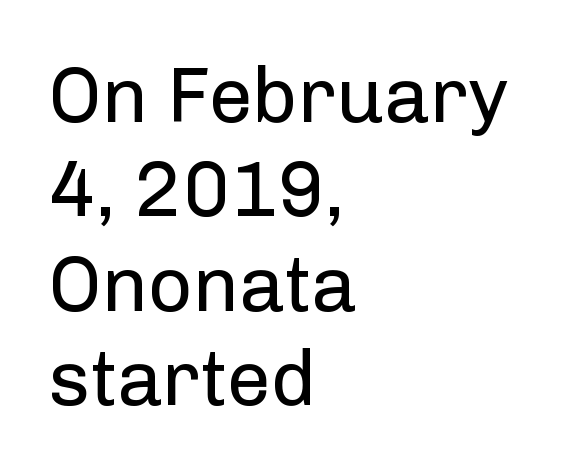
The image shows 78 px regular-weight sans-serif type, upright; set left-aligned, line spacing 1.21x, normal letter spacing, not underlined; low stroke contrast and a medium x-height.
